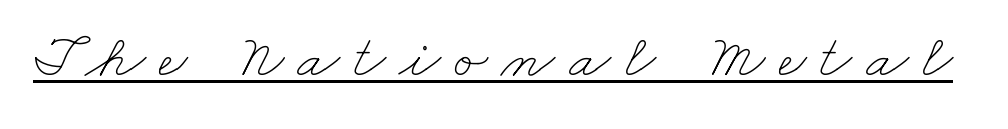
The image shows 62 px thin, wide type; set unusually wide letter spacing (+0.22 em), underlined; low stroke contrast and a small x-height.
